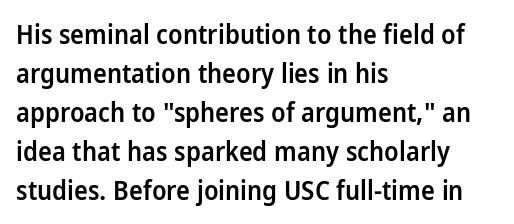
Each row of text sits above clean, open space. The letters stand straight up with perfectly vertical stems. Each word holds together tightly as a unit, with standard inter-letter gaps. A normal amount of white space separates one row of letters from the next. Does the weight exceed regular? Yes, but only to semibold. The paragraph shown leans on its left margin.
